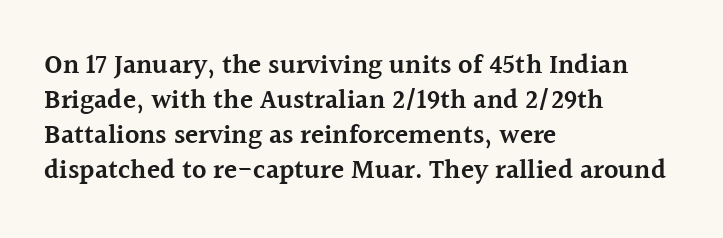
Q: Is the text bold? A: Semi-bold.
Q: Is the text italic (slanted)? A: No, it is upright.
Q: Is the text underlined? A: No.
Q: How is the paragraph aligned? A: Left-aligned.
Q: Is the spacing between letters normal or unusually wide? A: Normal.
Q: Is the spacing between lines tight, normal or loose? A: Normal.
